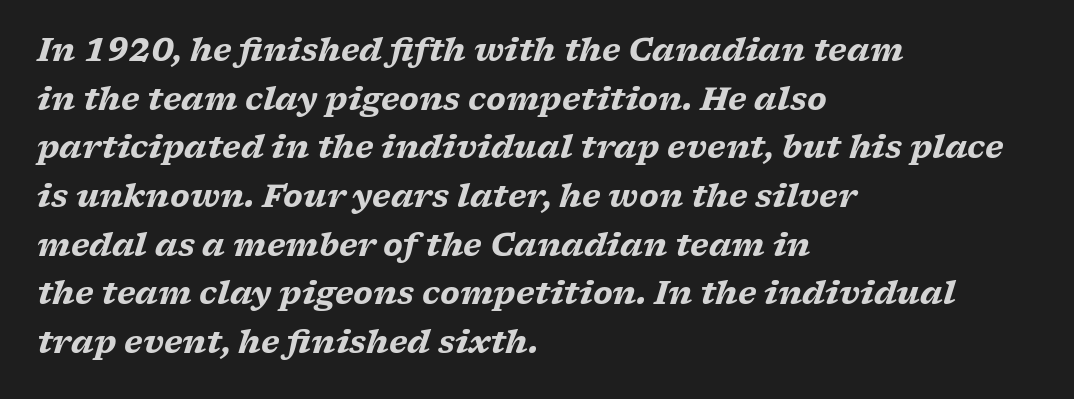
Style check: oblique. The zone under the glyphs is completely vacant. Teacher's note: observe the even left margin — that is flush-left alignment. The letters advance in unequal steps, a hallmark of proportional type. This is heavy type, rendered in bold.
